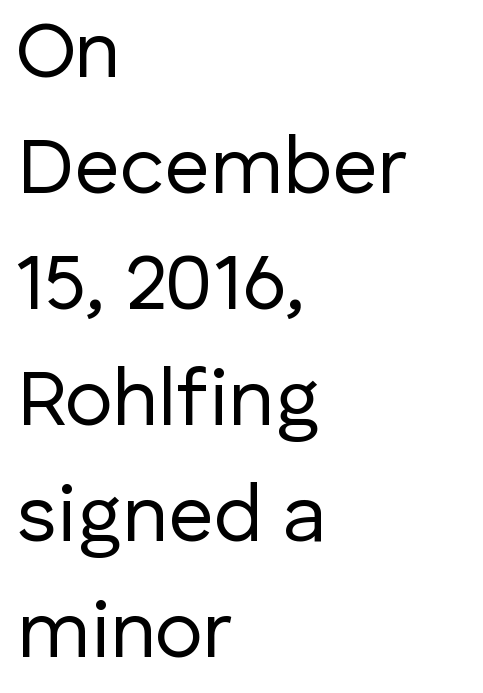
The lines in this sample share a left origin and differ only in where they stop. The strokes are not fattened; the text isn't bold. No italicization has been applied; the sample stays upright. The foot of each line stays bare and open. How are the letters spaced? Ordinarily, with no added tracking. Do the characters align in a grid? No, the font is proportional.
